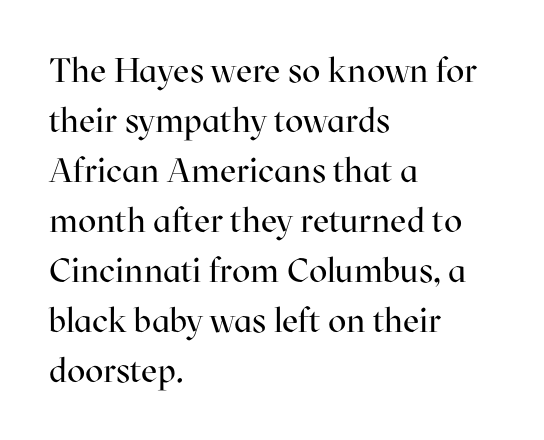
Q: Is the text bold? A: No.
Q: Is the text italic (slanted)? A: No, it is upright.
Q: Is the typeface a serif or a sans-serif typeface? A: Serif.
Q: Is the text underlined? A: No.
Q: How is the paragraph aligned? A: Left-aligned.
Q: Is the spacing between letters normal or unusually wide? A: Normal.
Q: Is the spacing between lines tight, normal or loose? A: Normal.
Q: Width (condensed, normal, or wide)? A: Normal.
Q: Stroke contrast? A: High.
Q: x-height? A: Medium.
Q: Monospaced? A: No.
